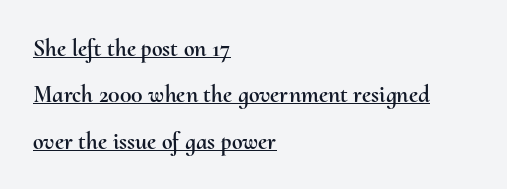
{"italic": "no", "underline": "yes", "align": "left", "line_spacing": "loose", "line_spacing_ratio": 1.93, "letter_spacing": "normal", "letter_spacing_em": 0.0, "glyph_px": 24}
